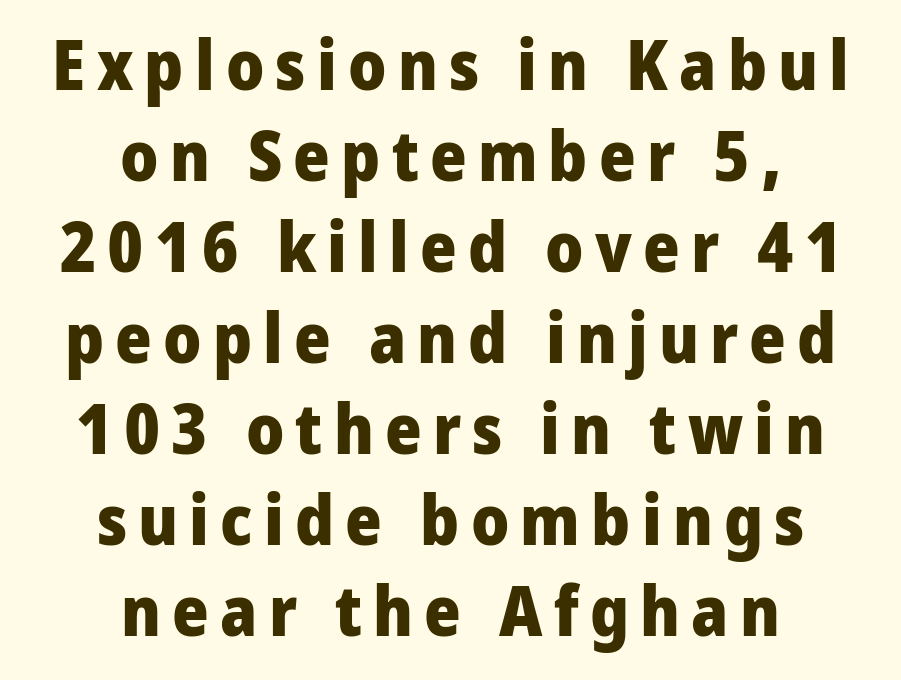
Q: Is the text bold? A: Yes.
Q: Is the text italic (slanted)? A: No, it is upright.
Q: Is the typeface a serif or a sans-serif typeface? A: Sans-serif.
Q: Is the text underlined? A: No.
Q: How is the paragraph aligned? A: Centered.
Q: Is the spacing between lines tight, normal or loose? A: Normal.
Q: Width (condensed, normal, or wide)? A: Condensed.
Q: Stroke contrast? A: Low.
Q: x-height? A: Large.
Q: Monospaced? A: No.
